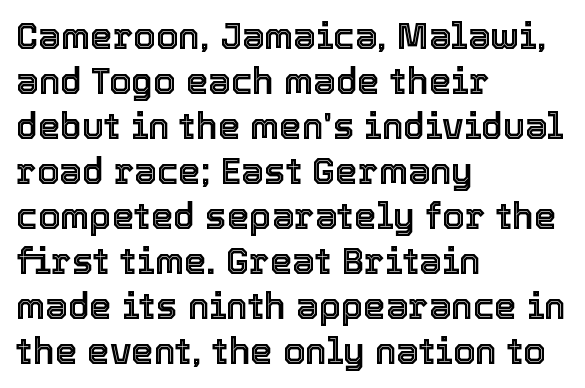
The image shows 36 px text type, upright; set left-aligned, normal line spacing (1.25x), normal letter spacing, not underlined; a medium x-height.
